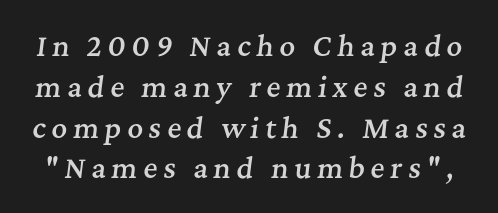
The image shows 27 px text type, italic (leaning right); set normal line spacing (1.51x), unusually wide letter spacing (+0.21 em), not underlined.
